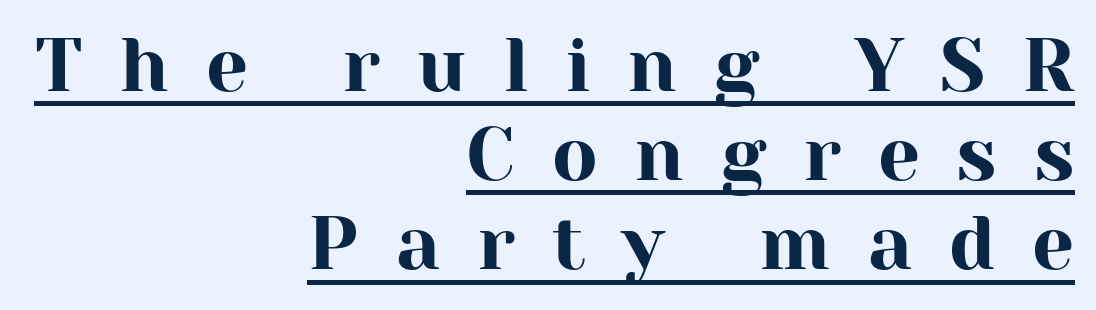
{"serif": "yes", "italic": "no", "width": "normal", "stroke_contrast": "high", "x_height": "medium", "monospaced": "no", "underline": "yes", "align": "right", "line_spacing_ratio": 1.19, "letter_spacing": "wide", "letter_spacing_em": 0.49, "glyph_px": 75}
